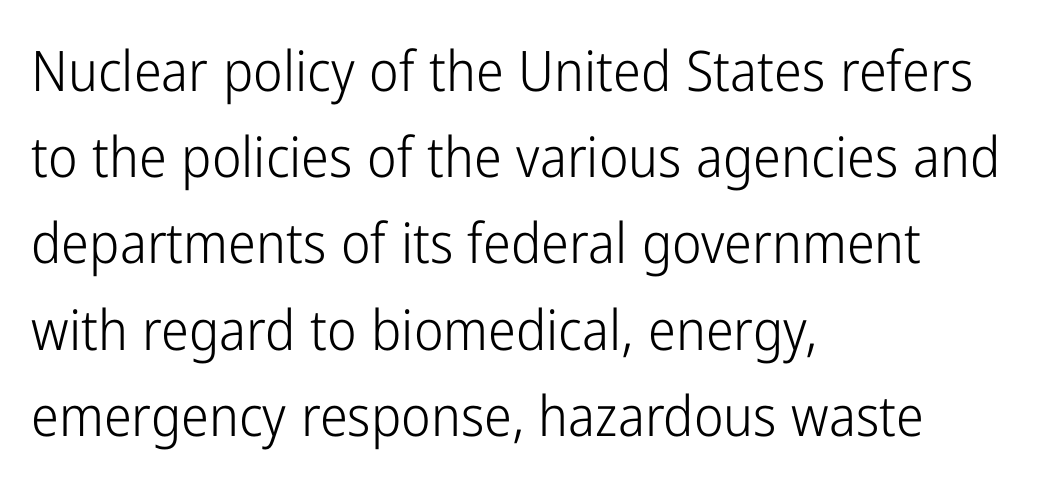
Q: Is the text bold? A: No.
Q: Is the text italic (slanted)? A: No, it is upright.
Q: Is the typeface a serif or a sans-serif typeface? A: Sans-serif.
Q: Is the text underlined? A: No.
Q: How is the paragraph aligned? A: Left-aligned.
Q: Is the spacing between letters normal or unusually wide? A: Normal.
Q: Is the spacing between lines tight, normal or loose? A: Normal.
Q: Width (condensed, normal, or wide)? A: Condensed.
Q: Stroke contrast? A: Low.
Q: x-height? A: Medium.
Q: Monospaced? A: No.
